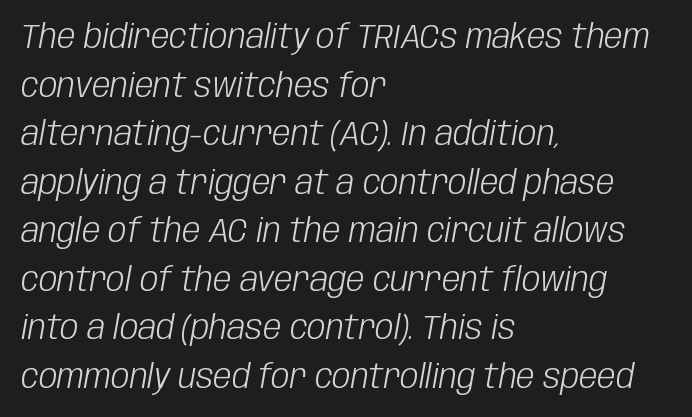
There's an unmistakable incline to the writing here. Is there much room between lines? A standard amount, neither cramped nor airy. Look at the tracking — it's just the regular setting, nothing added. Ink coverage per letter is moderate at most. Varying glyph widths throughout — classic text-font behaviour.
